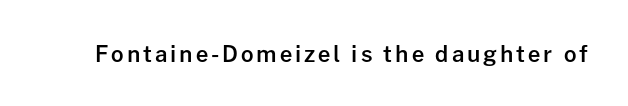
Q: Is the text bold? A: Semi-bold.
Q: Is the text italic (slanted)? A: No, it is upright.
Q: Is the text underlined? A: No.
